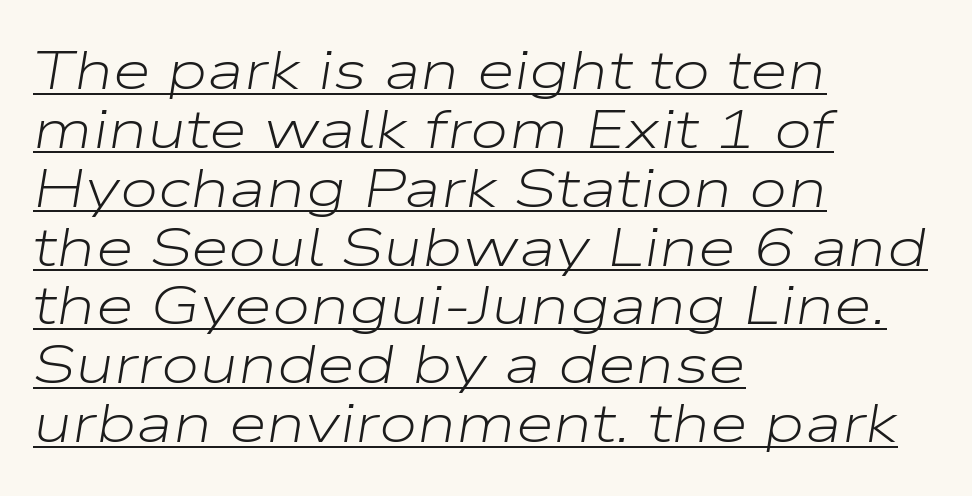
When letters slant like this, we call the style italic. Students, observe the line beneath the letters — that is underlining. The type is set solid horizontally, with unmodified tracking. You could not count columns in this text — the font is proportionally spaced.
